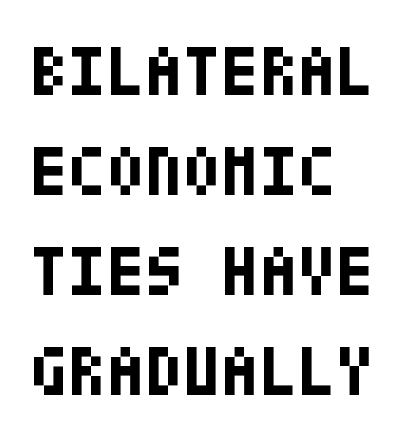
Posture: vertical. The strokes are fattened all the way to bold. Short and long lines alike share a common starting point at left. This rendering employs a face without finishing strokes, i.e., a sans-serif.
